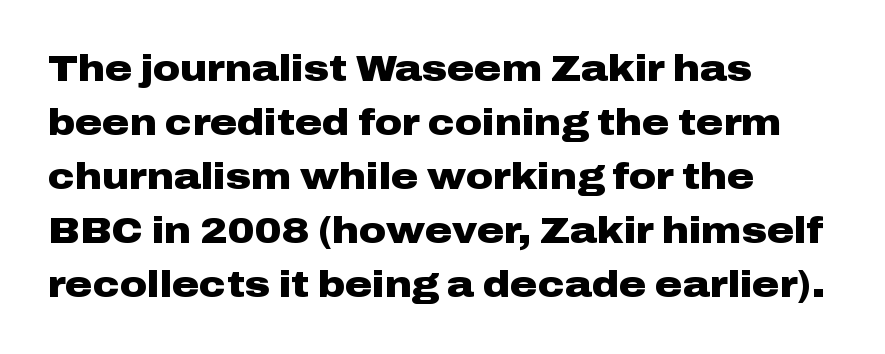
Q: Is the text bold? A: Yes.
Q: Is the text italic (slanted)? A: No, it is upright.
Q: Is the typeface a serif or a sans-serif typeface? A: Sans-serif.
Q: Is the text underlined? A: No.
Q: How is the paragraph aligned? A: Left-aligned.
Q: Is the spacing between letters normal or unusually wide? A: Normal.
Q: Is the spacing between lines tight, normal or loose? A: Normal.
Q: Width (condensed, normal, or wide)? A: Wide.
Q: Stroke contrast? A: Low.
Q: x-height? A: Medium.
Q: Monospaced? A: No.
